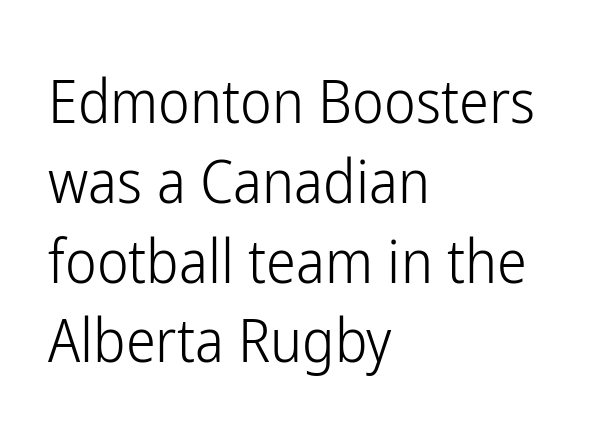
{"serif": "no", "italic": "no", "bold": "no", "weight": "light", "width": "condensed", "stroke_contrast": "low", "x_height": "medium", "monospaced": "no", "underline": "no", "align": "left", "line_spacing": "normal", "line_spacing_ratio": 1.33, "letter_spacing": "normal", "letter_spacing_em": 0.0, "glyph_px": 60}
